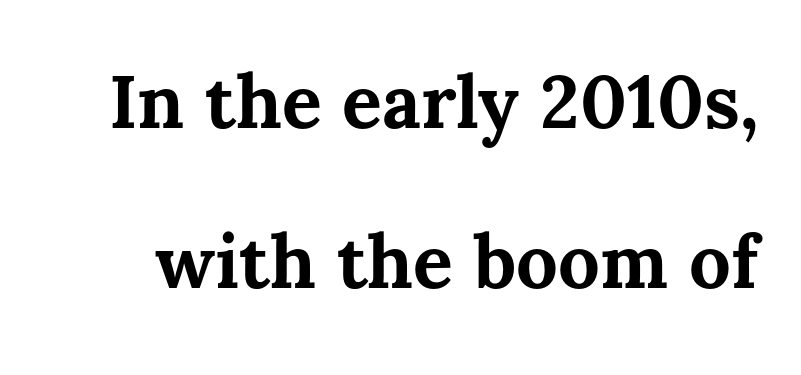
The image shows 74 px bold type, upright; set loose line spacing (2.16x), normal letter spacing, not underlined; medium stroke contrast and a medium x-height.
